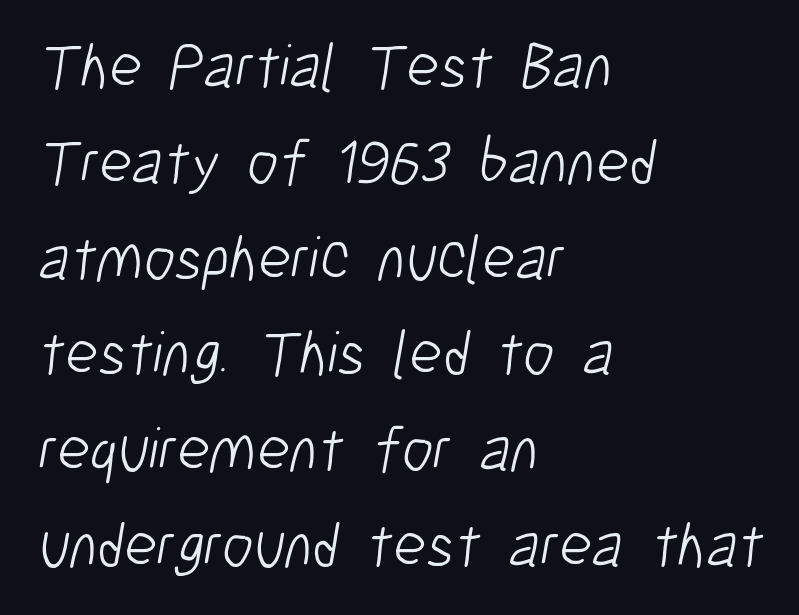
The image shows 63 px light, condensed sans-serif type; set left-aligned, normal line spacing (1.52x), normal letter spacing, not underlined; low stroke contrast and a medium x-height.
